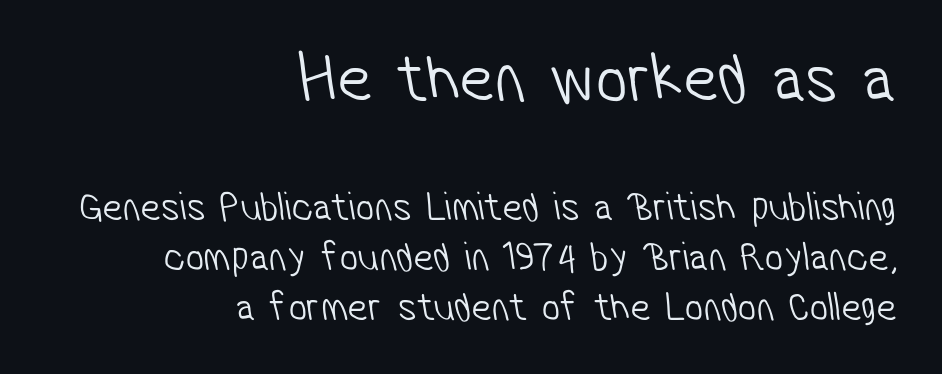
Q: Is the text bold? A: No.
Q: Is the typeface a serif or a sans-serif typeface? A: Sans-serif.
Q: Is the text underlined? A: No.
Q: How is the paragraph aligned? A: Right-aligned.
Q: Is the spacing between letters normal or unusually wide? A: Normal.
Q: Which block of text is set in a larger size, the first (top) or the second (bottom)? A: The first (top) one.
Q: Width (condensed, normal, or wide)? A: Condensed.
Q: Stroke contrast? A: Low.
Q: x-height? A: Medium.
Q: Monospaced? A: No.
